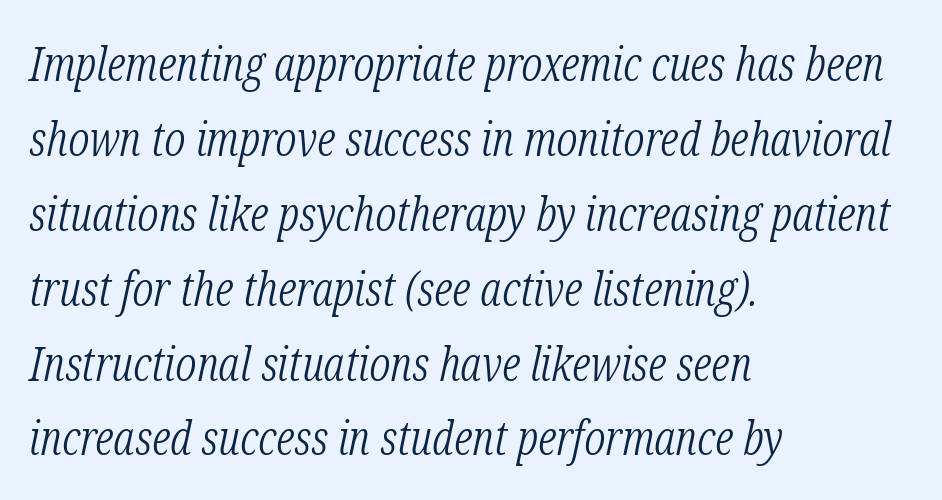
{"serif": "yes", "italic": "yes", "lean": "right", "slant_degrees": 12, "bold": "no", "weight": "light", "width": "condensed", "stroke_contrast": "low", "x_height": "medium", "monospaced": "no", "underline": "no", "align": "left", "line_spacing": "normal", "line_spacing_ratio": 1.56, "letter_spacing": "normal", "letter_spacing_em": 0.0, "glyph_px": 48}
